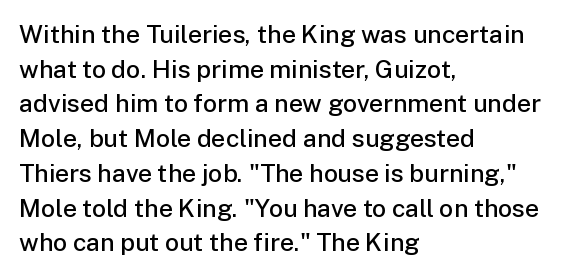
Quick note: underline off. The block of text has a typical density, with ordinary space between rows. Does the lettering tilt? It doesn't — this is upright. Characters follow at the spacing the type designer built in.
